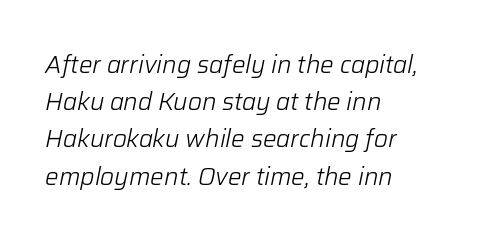
The image shows 24 px text type, italic (leaning right); set left-aligned, normal line spacing (1.55x), normal letter spacing, not underlined.
